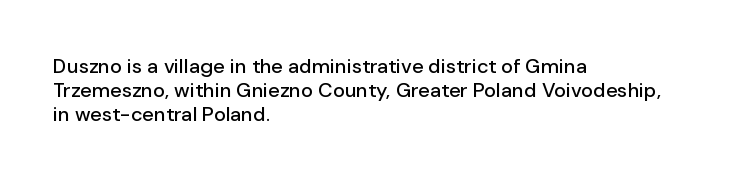
The image shows 20 px text type, upright; set left-aligned, line spacing 1.21x, normal letter spacing, not underlined.
